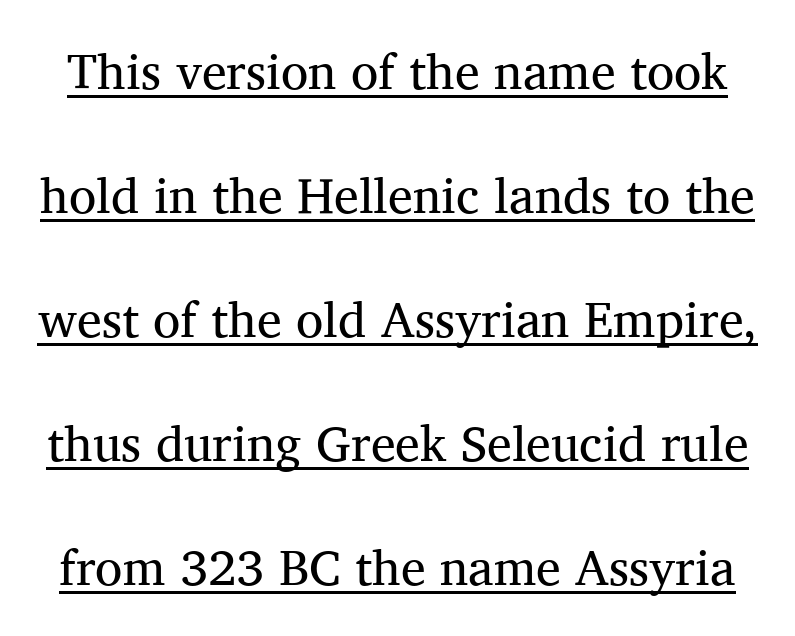
Q: Is the text bold? A: No.
Q: Is the text italic (slanted)? A: No, it is upright.
Q: Is the typeface a serif or a sans-serif typeface? A: Serif.
Q: Is the text underlined? A: Yes.
Q: Is the spacing between letters normal or unusually wide? A: Normal.
Q: Is the spacing between lines tight, normal or loose? A: Loose.
Q: Width (condensed, normal, or wide)? A: Normal.
Q: Stroke contrast? A: Medium.
Q: x-height? A: Medium.
Q: Monospaced? A: No.
